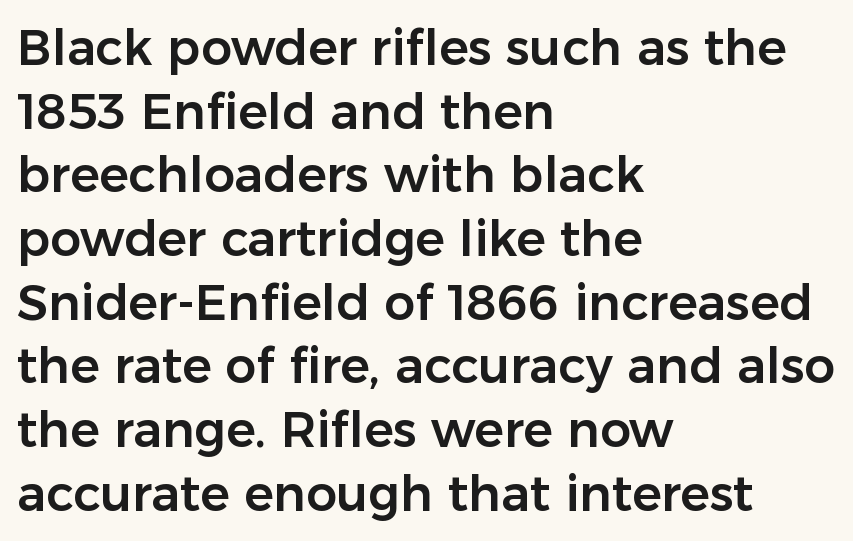
Q: Is the text italic (slanted)? A: No, it is upright.
Q: Is the typeface a serif or a sans-serif typeface? A: Sans-serif.
Q: Is the text underlined? A: No.
Q: How is the paragraph aligned? A: Left-aligned.
Q: Is the spacing between letters normal or unusually wide? A: Normal.
Q: Is the spacing between lines tight, normal or loose? A: Normal.
Q: Width (condensed, normal, or wide)? A: Normal.
Q: Stroke contrast? A: Low.
Q: x-height? A: Medium.
Q: Monospaced? A: No.
